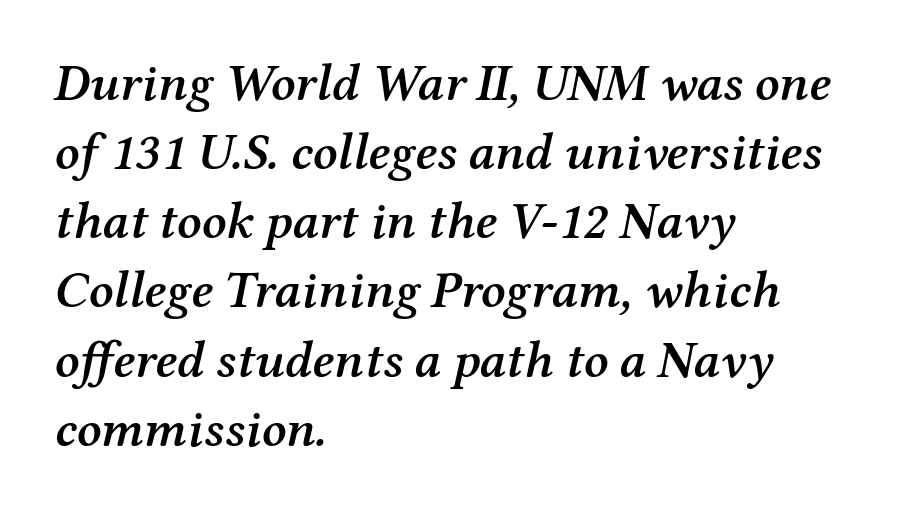
Q: Is the text bold? A: Semi-bold.
Q: Is the text italic (slanted)? A: Yes, it leans right by about 12 degrees.
Q: Is the typeface a serif or a sans-serif typeface? A: Serif.
Q: Is the text underlined? A: No.
Q: How is the paragraph aligned? A: Left-aligned.
Q: Is the spacing between letters normal or unusually wide? A: Normal.
Q: Is the spacing between lines tight, normal or loose? A: Normal.
Q: Width (condensed, normal, or wide)? A: Normal.
Q: Stroke contrast? A: Medium.
Q: x-height? A: Medium.
Q: Monospaced? A: No.
